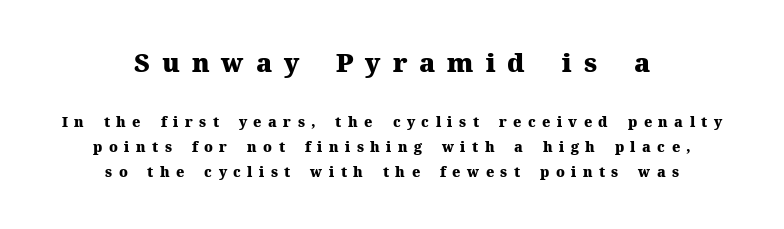
The image shows 26 px bold type, upright; set centered, line spacing 1.79x, unusually wide letter spacing (+0.46 em), not underlined; the first (top) block is 1.86x larger.
